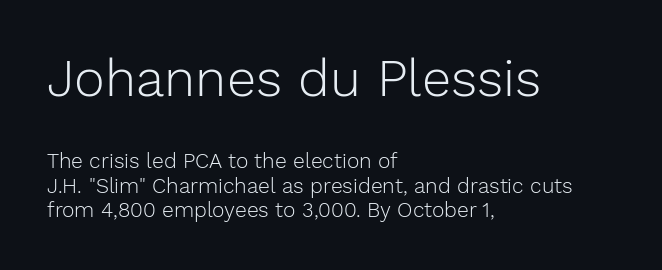
Inter-character spacing is left at the font's built-in metrics. Successive baselines arrive quickly, one right under another. The type sits square on the baseline with zero lean. Typesetter's note — upper block bumped up in size, lower block left smaller.
